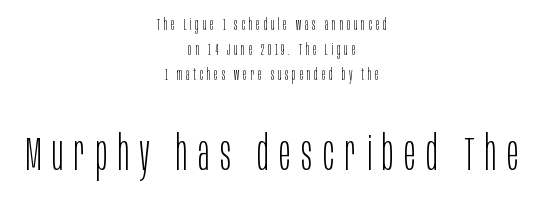
Regular leading. Font category for this specimen: sans-serif. Beneath every word, the page is bare. Stroke thickness stays within the range of a standard reading face or lighter.
